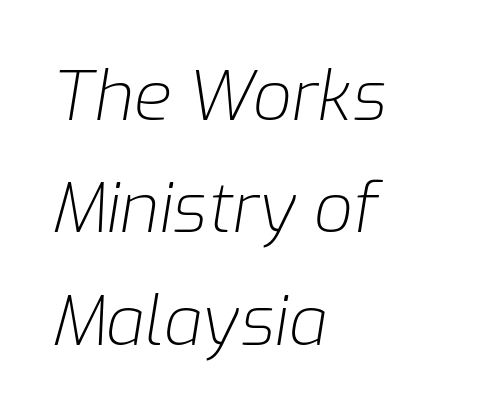
Q: Is the text bold? A: No.
Q: Is the text italic (slanted)? A: Yes, it leans right by about 9 degrees.
Q: Is the text underlined? A: No.
Q: How is the paragraph aligned? A: Left-aligned.
Q: Is the spacing between letters normal or unusually wide? A: Normal.
Q: Is the spacing between lines tight, normal or loose? A: Normal.
Q: Width (condensed, normal, or wide)? A: Normal.
Q: Stroke contrast? A: Low.
Q: x-height? A: Medium.
Q: Monospaced? A: No.
